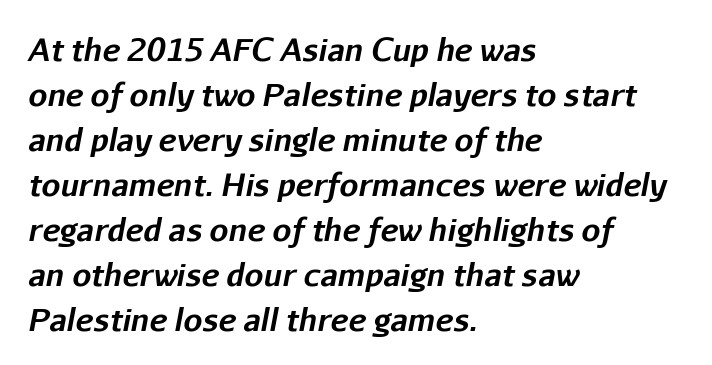
The image shows 30 px bold type, italic (leaning right); set left-aligned, normal line spacing (1.5x), normal letter spacing, not underlined; low stroke contrast and a medium x-height.
